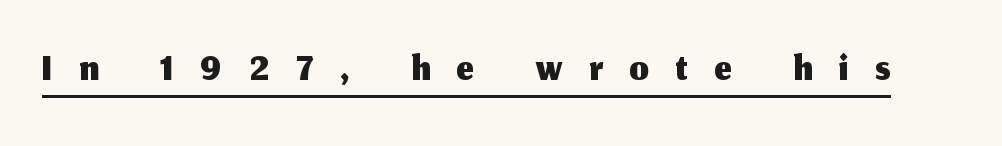
Spacing verdict: proportional, widths tailored to each character. The typesetter has applied underlining to the passage shown. The tracking reads as deliberately expanded to a designer's eye. A typesetter would label this face a sans. Posture: straight, roman, zero tilt.
